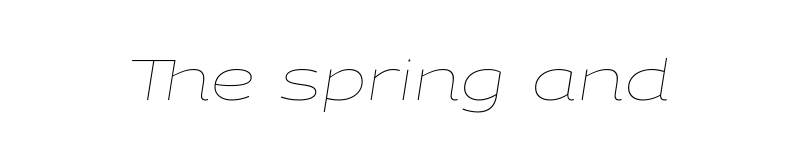
{"italic": "yes", "lean": "right", "slant_degrees": 9, "bold": "no", "weight": "thin", "width": "wide", "stroke_contrast": "low", "x_height": "medium", "monospaced": "no", "underline": "no", "letter_spacing": "normal", "letter_spacing_em": 0.0, "glyph_px": 57}
